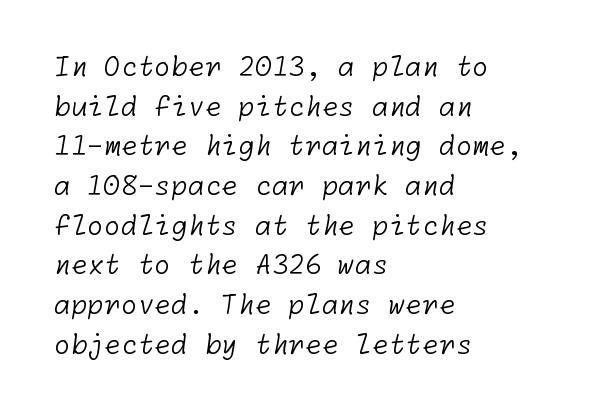
The image shows 27 px text type; set left-aligned, normal line spacing (1.47x), normal letter spacing, not underlined.
